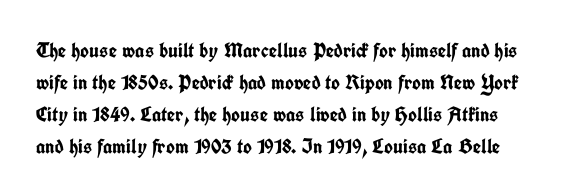
Q: Is the text bold? A: Yes.
Q: Is the text italic (slanted)? A: No, it is upright.
Q: Is the text underlined? A: No.
Q: Is the spacing between letters normal or unusually wide? A: Normal.
Q: Is the spacing between lines tight, normal or loose? A: Normal.
